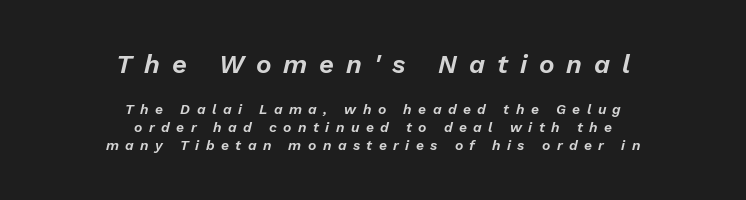
Q: Is the text italic (slanted)? A: Yes, it leans right by about 13 degrees.
Q: Is the text underlined? A: No.
Q: How is the paragraph aligned? A: Centered.
Q: Is the spacing between letters normal or unusually wide? A: Unusually wide.
Q: Is the spacing between lines tight, normal or loose? A: Normal.
Q: Which block of text is set in a larger size, the first (top) or the second (bottom)? A: The first (top) one.
